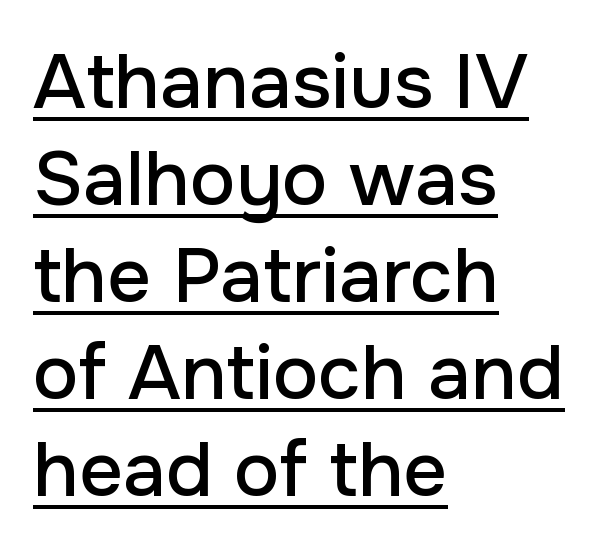
Q: Is the text italic (slanted)? A: No, it is upright.
Q: Is the typeface a serif or a sans-serif typeface? A: Sans-serif.
Q: Is the text underlined? A: Yes.
Q: How is the paragraph aligned? A: Left-aligned.
Q: Is the spacing between letters normal or unusually wide? A: Normal.
Q: Is the spacing between lines tight, normal or loose? A: Normal.
Q: Width (condensed, normal, or wide)? A: Normal.
Q: Stroke contrast? A: Low.
Q: x-height? A: Medium.
Q: Monospaced? A: No.
